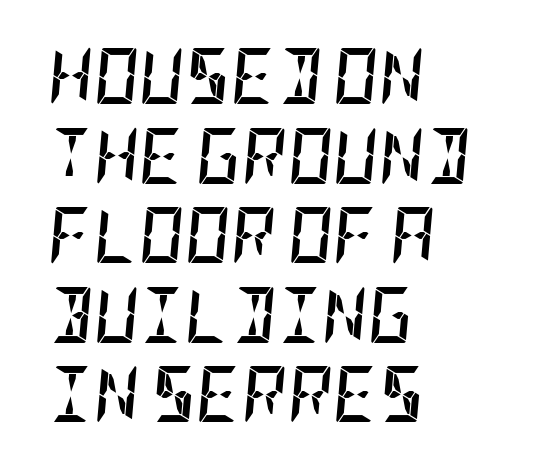
Left-aligned paragraph, ragged on the right. Is there much room between lines? A standard amount, neither cramped nor airy. Has an underline been added? It has not. Weight check: bold — yes, fully.
